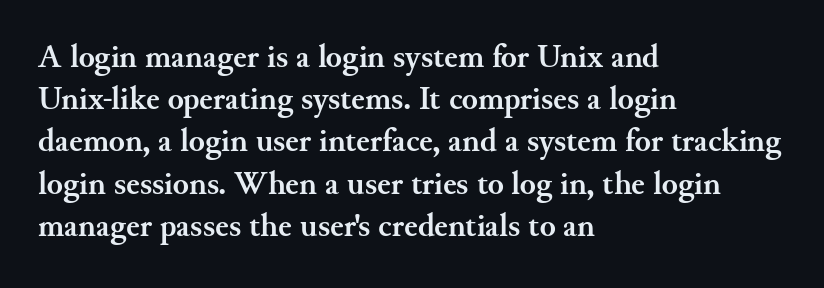
The font's upright variant was chosen for this text. Classification — serif. Set as a true bold cut, around the 700 mark. Plain, unruled lines of type.
